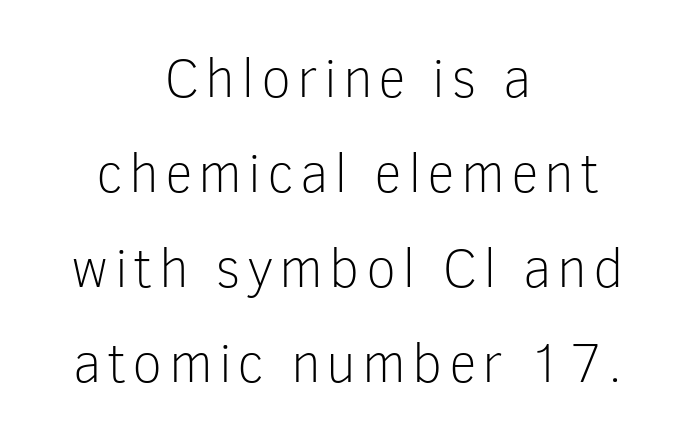
The image shows 55 px light sans-serif type, upright; set centered, line spacing 1.73x, not underlined; low stroke contrast and a medium x-height.
